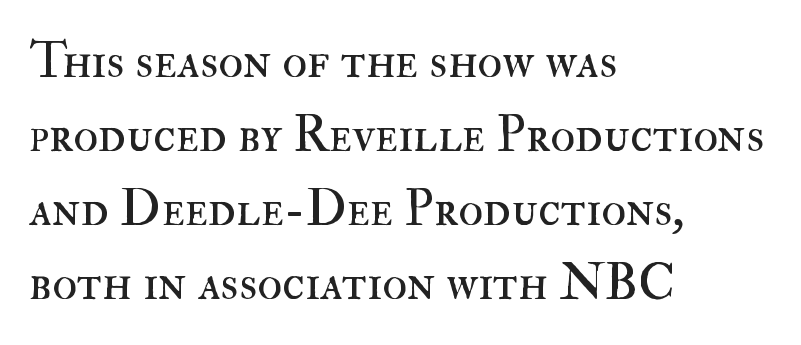
{"italic": "no", "bold": "no", "weight": "regular", "width": "normal", "stroke_contrast": "high", "x_height": "small", "monospaced": "no", "underline": "no", "align": "left", "line_spacing": "normal", "line_spacing_ratio": 1.45, "letter_spacing": "normal", "letter_spacing_em": 0.0, "glyph_px": 51}
